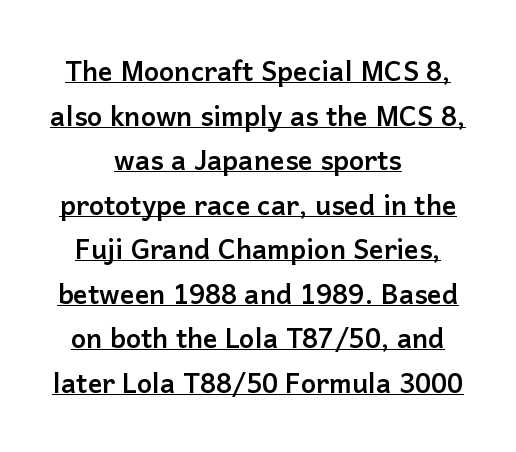
{"italic": "no", "bold": "yes", "underline": "yes", "align": "center", "line_spacing": "normal", "line_spacing_ratio": 1.65, "letter_spacing": "normal", "letter_spacing_em": 0.0, "glyph_px": 27}
